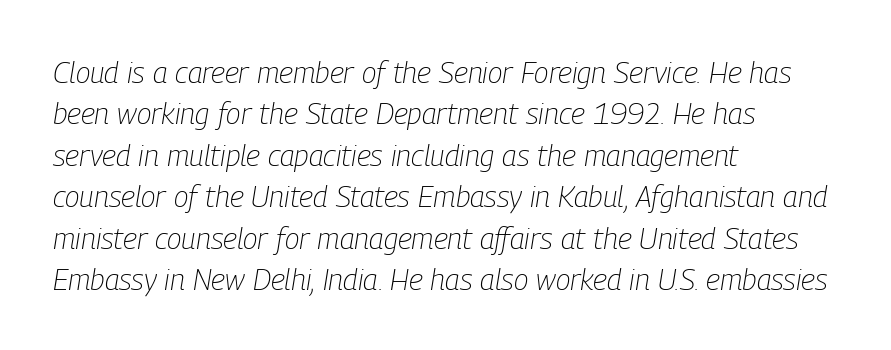
Q: Is the text bold? A: No.
Q: Is the text italic (slanted)? A: Yes, it leans right by about 9 degrees.
Q: Is the text underlined? A: No.
Q: How is the paragraph aligned? A: Left-aligned.
Q: Is the spacing between letters normal or unusually wide? A: Normal.
Q: Is the spacing between lines tight, normal or loose? A: Normal.
Q: Width (condensed, normal, or wide)? A: Condensed.
Q: Stroke contrast? A: Low.
Q: x-height? A: Medium.
Q: Monospaced? A: No.
